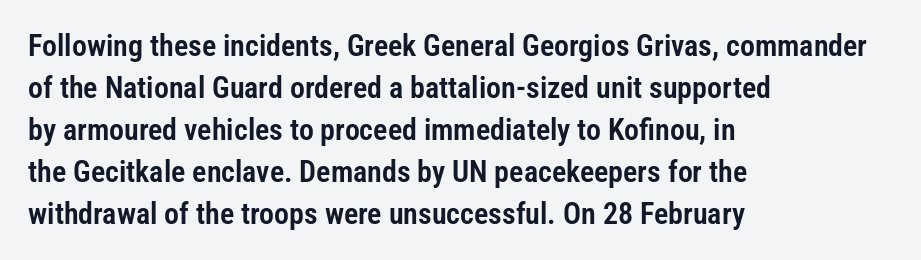
The image shows 30 px condensed sans-serif type, upright; set left-aligned, normal line spacing (1.4x), normal letter spacing, not underlined; low stroke contrast and a medium x-height.
